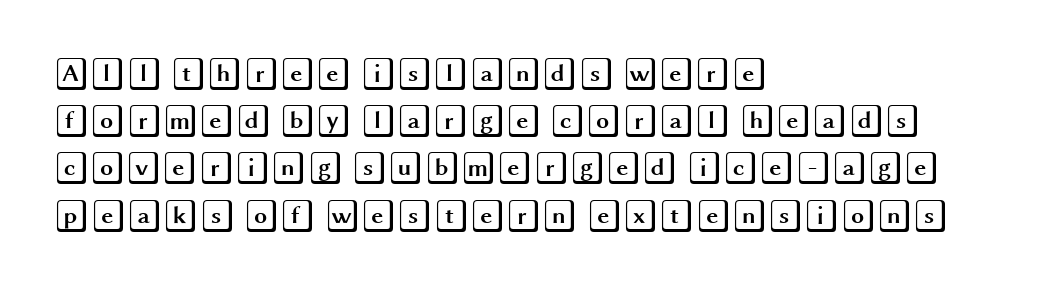
The face used here is rendered with its standard letterfit. These lines sit exactly where default settings would place them. The type sits square on the baseline with zero lean. Nobody drew a line under any word here. Where is the straight margin? On the left.
